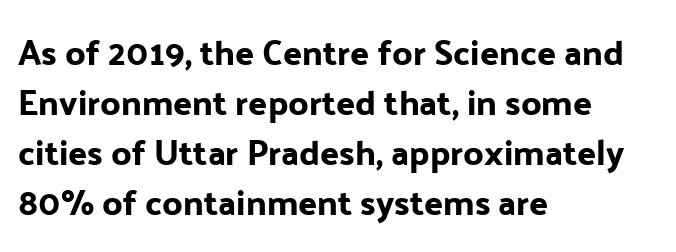
Q: Is the text italic (slanted)? A: No, it is upright.
Q: Is the typeface a serif or a sans-serif typeface? A: Sans-serif.
Q: Is the text underlined? A: No.
Q: How is the paragraph aligned? A: Left-aligned.
Q: Is the spacing between letters normal or unusually wide? A: Normal.
Q: Is the spacing between lines tight, normal or loose? A: Normal.
Q: Width (condensed, normal, or wide)? A: Normal.
Q: Stroke contrast? A: Low.
Q: x-height? A: Medium.
Q: Monospaced? A: No.
